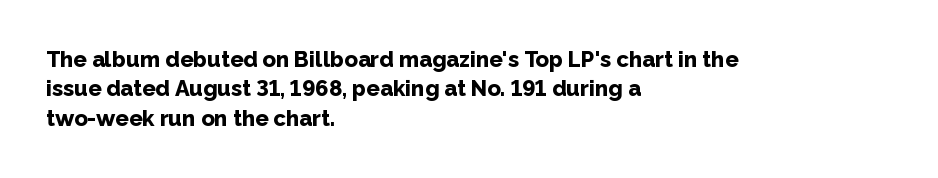
Q: Is the text bold? A: Yes.
Q: Is the text italic (slanted)? A: No, it is upright.
Q: Is the text underlined? A: No.
Q: How is the paragraph aligned? A: Left-aligned.
Q: Is the spacing between letters normal or unusually wide? A: Normal.
Q: Is the spacing between lines tight, normal or loose? A: Normal.
